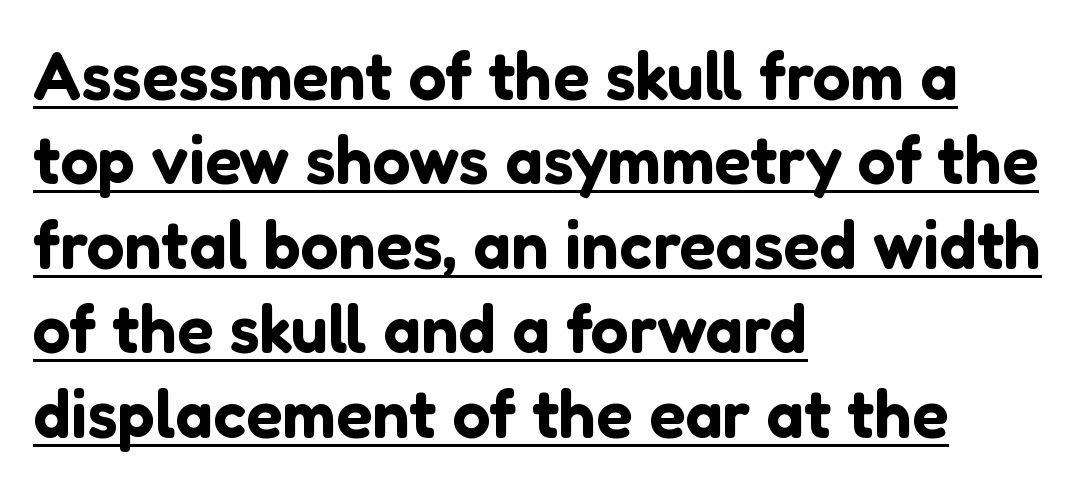
Q: Is the text italic (slanted)? A: No, it is upright.
Q: Is the typeface a serif or a sans-serif typeface? A: Sans-serif.
Q: Is the text underlined? A: Yes.
Q: How is the paragraph aligned? A: Left-aligned.
Q: Is the spacing between letters normal or unusually wide? A: Normal.
Q: Is the spacing between lines tight, normal or loose? A: Normal.
Q: Width (condensed, normal, or wide)? A: Normal.
Q: Stroke contrast? A: Low.
Q: x-height? A: Medium.
Q: Monospaced? A: No.
